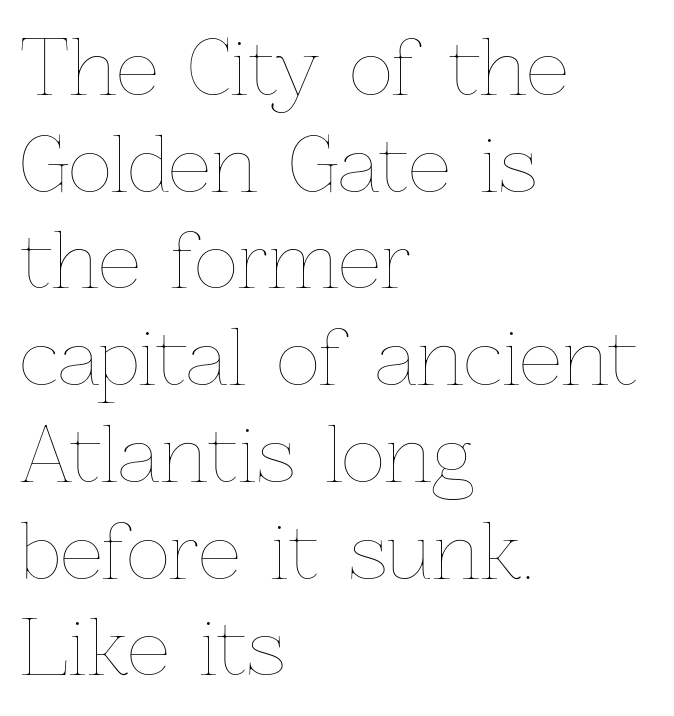
The font's upright variant was chosen for this text. The space between consecutive lines is moderate. The paragraph shown leans on its left margin. No chunkiness to these letters — they're not bold.
